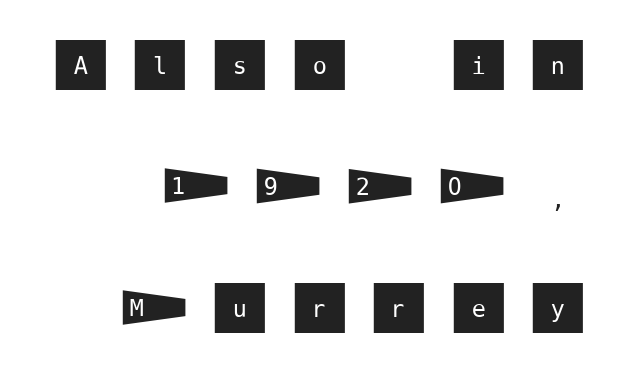
Q: Is the text italic (slanted)? A: No, it is upright.
Q: Is the typeface a serif or a sans-serif typeface? A: Sans-serif.
Q: Is the text underlined? A: No.
Q: How is the paragraph aligned? A: Right-aligned.
Q: Is the spacing between letters normal or unusually wide? A: Unusually wide.
Q: Is the spacing between lines tight, normal or loose? A: Loose.
Q: Width (condensed, normal, or wide)? A: Normal.
Q: Stroke contrast? A: Medium.
Q: x-height? A: Large.
